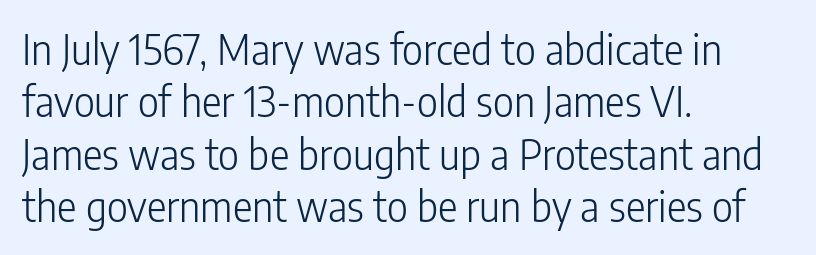
The image shows 41 px light, condensed sans-serif type, upright; set left-aligned, normal line spacing (1.28x), normal letter spacing, not underlined; low stroke contrast and a medium x-height.
